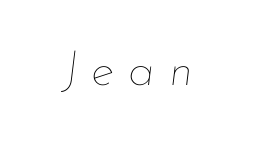
{"italic": "yes", "lean": "right", "slant_degrees": 7, "bold": "no", "weight": "thin", "width": "normal", "stroke_contrast": "low", "x_height": "small", "monospaced": "no", "underline": "no", "letter_spacing": "wide", "letter_spacing_em": 0.28, "glyph_px": 49}
